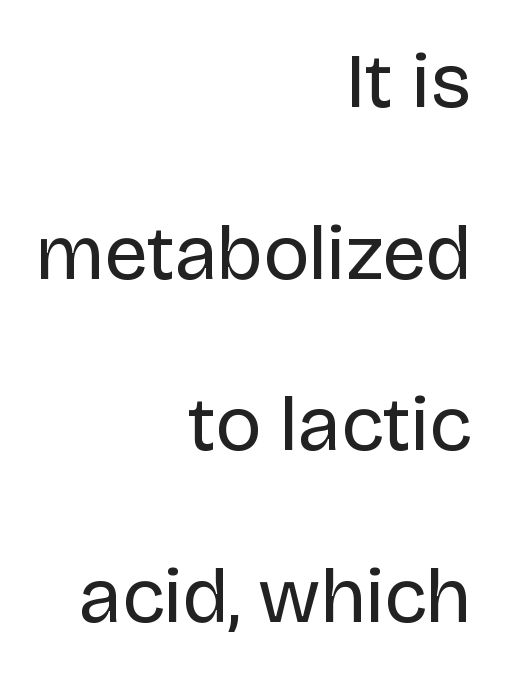
Rows of type keep a wide berth in the vertical direction. Horizontally, the lines are justified to the trailing edge only. This is the regular roman posture of the typeface. Each letter keeps its own natural width here, so spacing adapts to shape. Descender tails drop into unmarked territory. Stems here are at most as thick as an everyday book face.
